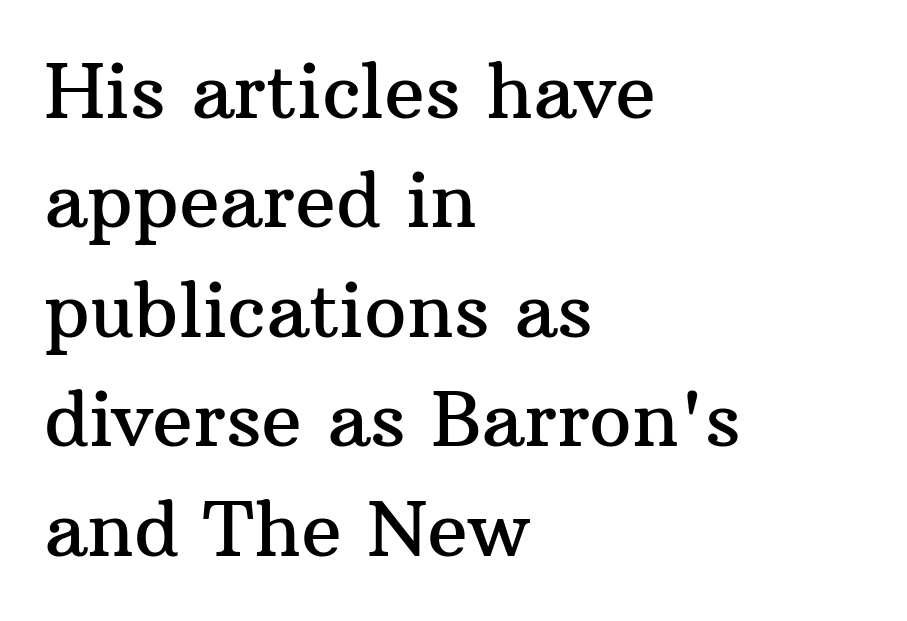
Quick note: interline space is typical. Is this a fixed-width face? No — the glyphs have proportional, varying widths. Tall strokes in this sample are plumb rather than angled. Small tapered or slab feet sit at the stroke ends, so this counts as serif. No word sits above an underline.
